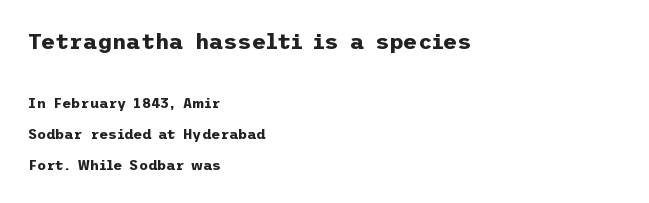
{"italic": "no", "bold": "yes", "underline": "no", "align": "left", "line_spacing": "loose", "line_spacing_ratio": 2.23, "letter_spacing": "normal", "letter_spacing_em": 0.0, "larger_block": "first", "size_ratio": 1.57, "glyph_px": 22}
